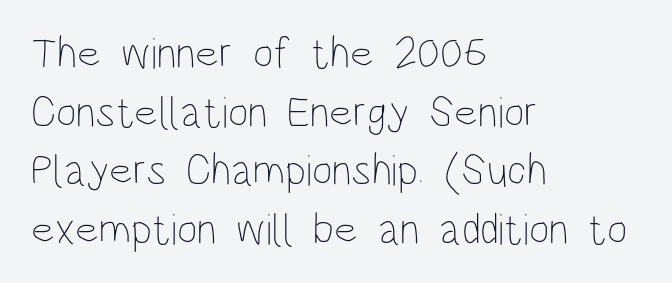
The image shows 44 px thin, condensed type, upright; set left-aligned, normal line spacing (1.33x), normal letter spacing, not underlined; low stroke contrast and a large x-height.
